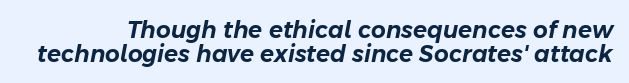
Quick note: interline space is minimal. Beneath every word, the page is bare. The horizontal fit of the characters is conventional and even. Designer's note — italics engaged.
